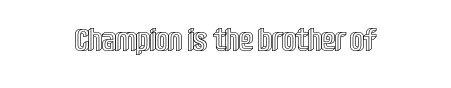
Every character sits straight up, as roman type does. Words appear dense and cohesive because spacing is normal. Unmarked baselines from the first word to the last. A typesetter would call this proportional, since set widths differ per character.
